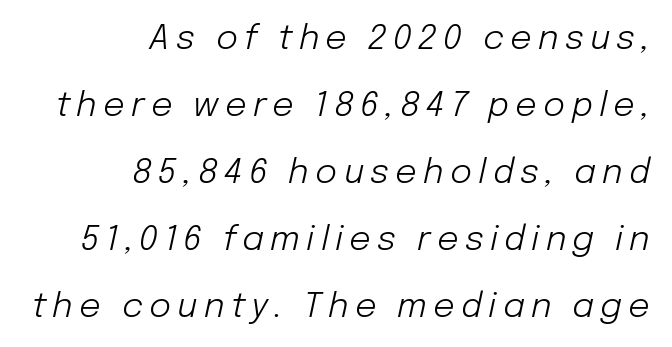
Q: Is the text bold? A: No.
Q: Is the text italic (slanted)? A: Yes, it leans right by about 12 degrees.
Q: Is the text underlined? A: No.
Q: How is the paragraph aligned? A: Right-aligned.
Q: Is the spacing between lines tight, normal or loose? A: Loose.
Q: Width (condensed, normal, or wide)? A: Normal.
Q: Stroke contrast? A: Low.
Q: x-height? A: Medium.
Q: Monospaced? A: No.
